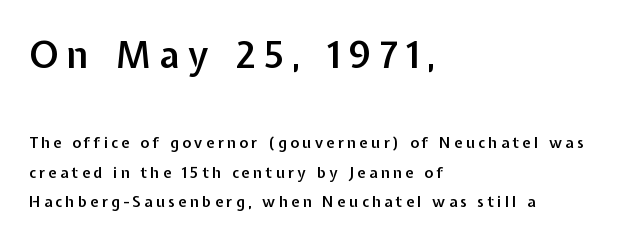
Q: Is the text bold? A: Semi-bold.
Q: Is the text italic (slanted)? A: No, it is upright.
Q: Is the typeface a serif or a sans-serif typeface? A: Sans-serif.
Q: Is the text underlined? A: No.
Q: How is the paragraph aligned? A: Left-aligned.
Q: Is the spacing between letters normal or unusually wide? A: Unusually wide.
Q: Is the spacing between lines tight, normal or loose? A: Loose.
Q: Which block of text is set in a larger size, the first (top) or the second (bottom)? A: The first (top) one.
Q: Width (condensed, normal, or wide)? A: Normal.
Q: Stroke contrast? A: Low.
Q: x-height? A: Medium.
Q: Monospaced? A: No.
